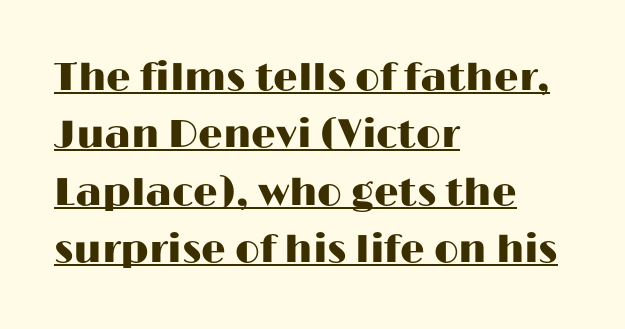
Standard letterfit; no display-style spreading of the glyphs. The lines are quadded left. Are there feet on the stems? There aren't — it's a sans. Every character sits straight up, as roman type does. A typographer would call this underscored text.
